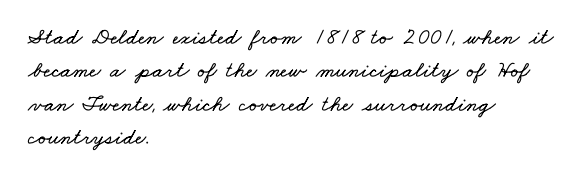
{"underline": "no", "align": "left", "line_spacing": "normal", "line_spacing_ratio": 1.45, "letter_spacing": "normal", "letter_spacing_em": 0.0, "glyph_px": 23}
